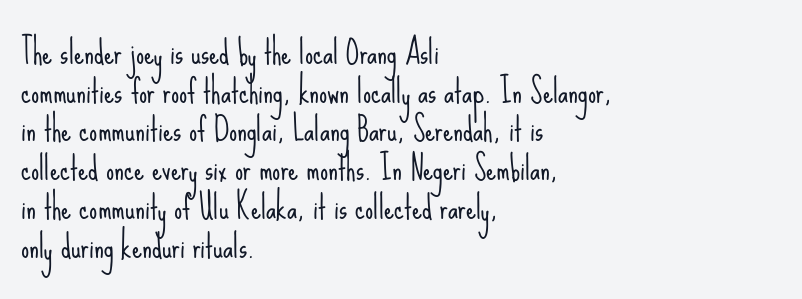
A roman cut, with each character standing at attention. This is sans-serif lettering, the kind often seen on screens and signage. This sample uses plain, unmodified letter spacing. Here the designer chose a conventional face with non-uniform glyph widths. Quick note: underline off.
